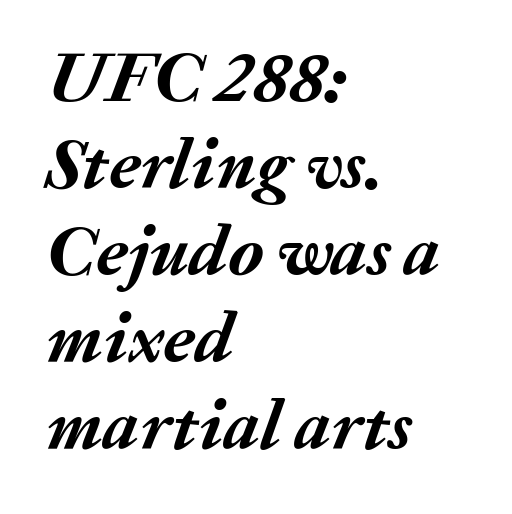
Q: Is the text bold? A: Yes.
Q: Is the text italic (slanted)? A: Yes, it leans right by about 20 degrees.
Q: Is the text underlined? A: No.
Q: How is the paragraph aligned? A: Left-aligned.
Q: Is the spacing between letters normal or unusually wide? A: Normal.
Q: Width (condensed, normal, or wide)? A: Normal.
Q: Stroke contrast? A: Medium.
Q: x-height? A: Medium.
Q: Monospaced? A: No.
